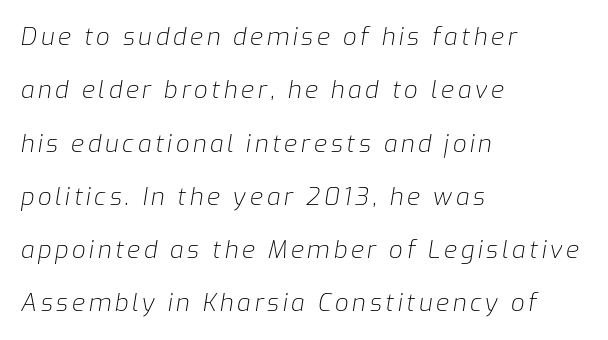
The image shows 24 px text type, italic (leaning right); set left-aligned, loose line spacing (2.22x), not underlined.
